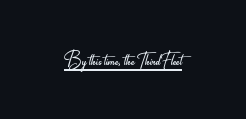
Q: Is the text bold? A: No.
Q: Is the text italic (slanted)? A: Yes.
Q: Is the text underlined? A: Yes.
Q: Is the spacing between letters normal or unusually wide? A: Normal.
